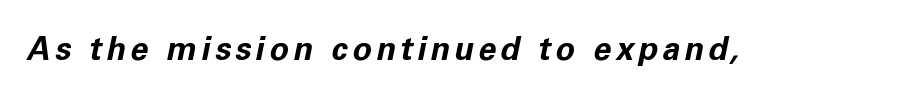
{"italic": "yes", "lean": "right", "slant_degrees": 11, "bold": "yes", "weight": "bold", "width": "normal", "stroke_contrast": "low", "x_height": "medium", "monospaced": "no", "underline": "no", "glyph_px": 32}
